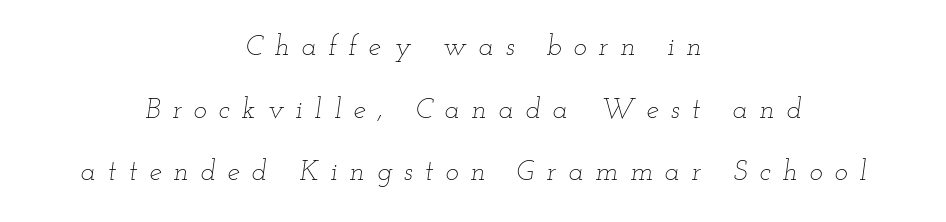
The image shows 28 px thin, wide type, italic (leaning right); set centered, loose line spacing (2.24x), unusually wide letter spacing (+0.43 em), not underlined; low stroke contrast and a small x-height.
